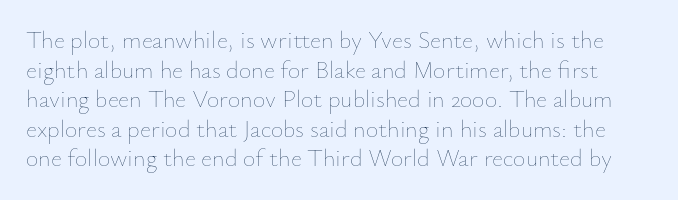
Descenders hang freely into open space. The font sits on the lighter half of the weight spectrum, regular included. The specimen reads as upright at a glance. No extra tracking has been applied to these lines.
